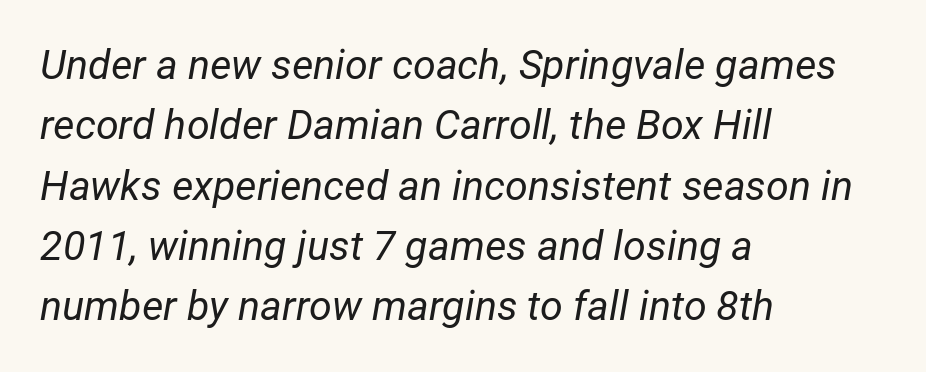
{"italic": "yes", "lean": "right", "slant_degrees": 12, "bold": "no", "weight": "regular", "width": "normal", "stroke_contrast": "low", "x_height": "medium", "monospaced": "no", "underline": "no", "align": "left", "line_spacing": "normal", "line_spacing_ratio": 1.47, "letter_spacing": "normal", "letter_spacing_em": 0.0, "glyph_px": 41}
